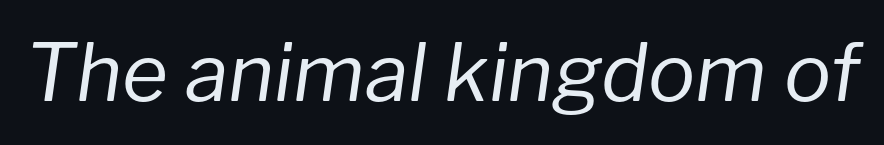
The characters are drawn with everyday or finer stroke widths. Do the characters align in a grid? No, the font is proportional. Has an underline been added? It has not. Default kerning and tracking; the words read as compact shapes. Slant detected: the letters are inclined.
